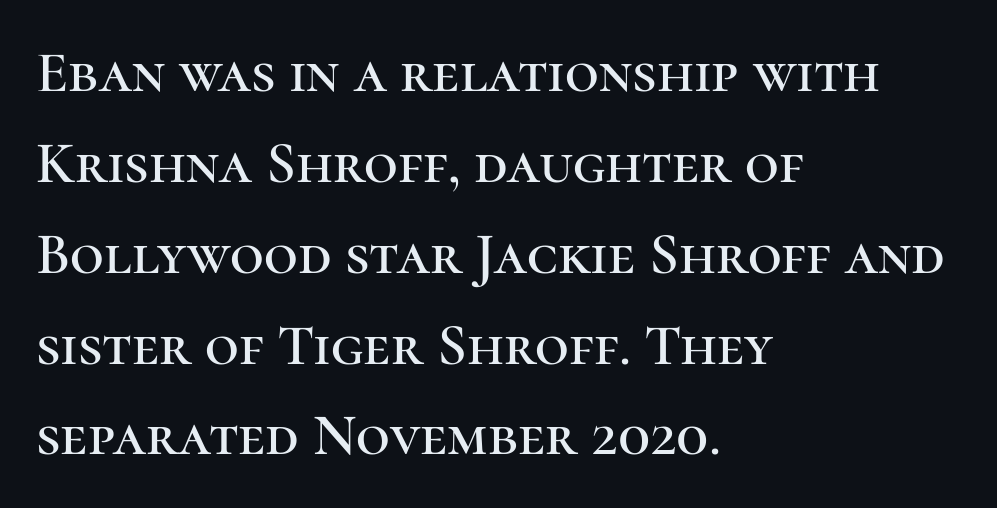
Q: Is the text italic (slanted)? A: No, it is upright.
Q: Is the typeface a serif or a sans-serif typeface? A: Serif.
Q: Is the text underlined? A: No.
Q: How is the paragraph aligned? A: Left-aligned.
Q: Is the spacing between letters normal or unusually wide? A: Normal.
Q: Is the spacing between lines tight, normal or loose? A: Normal.
Q: Width (condensed, normal, or wide)? A: Normal.
Q: Stroke contrast? A: High.
Q: x-height? A: Medium.
Q: Monospaced? A: No.
